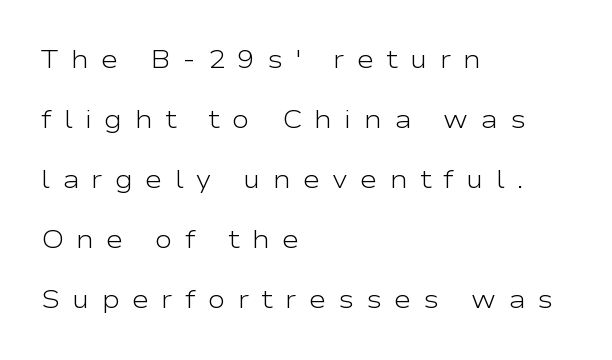
The image shows 26 px text type, upright; set left-aligned, loose line spacing (2.31x), unusually wide letter spacing (+0.47 em), not underlined.
